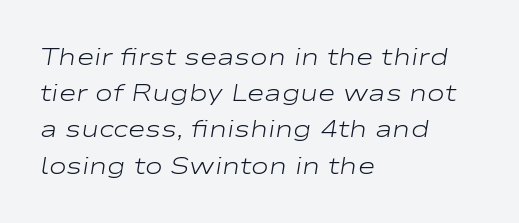
{"italic": "yes", "lean": "right", "slant_degrees": 9, "bold": "no", "underline": "no", "align": "left", "line_spacing": "normal", "line_spacing_ratio": 1.51, "letter_spacing": "normal", "letter_spacing_em": 0.0, "glyph_px": 24}
